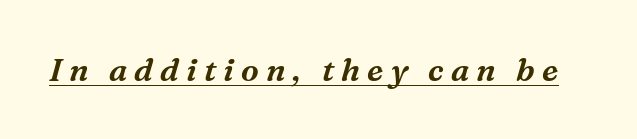
This sample carries an underscore along the baseline area. The lettering tilts uniformly, giving the passage an italic look. These lines are rendered in a variable-pitch font. Old-style or modern, the face here clearly has serifs. These lines have a slow, spaced-out rhythm from letter to letter.
